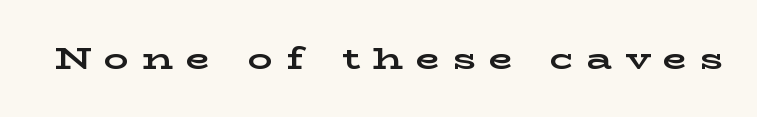
The image shows 31 px bold, wide serif type, upright; set unusually wide letter spacing (+0.42 em), not underlined; low stroke contrast and a medium x-height.
